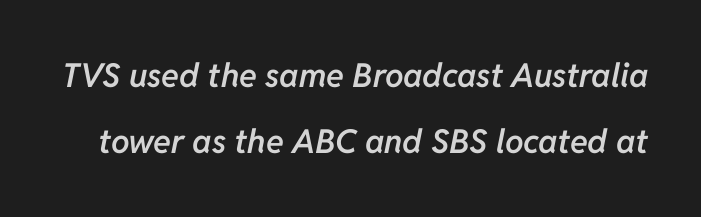
Q: Is the text bold? A: Semi-bold.
Q: Is the text italic (slanted)? A: Yes, it leans right by about 11 degrees.
Q: Is the text underlined? A: No.
Q: Is the spacing between letters normal or unusually wide? A: Normal.
Q: Is the spacing between lines tight, normal or loose? A: Loose.
Q: Width (condensed, normal, or wide)? A: Normal.
Q: Stroke contrast? A: Low.
Q: x-height? A: Medium.
Q: Monospaced? A: No.
